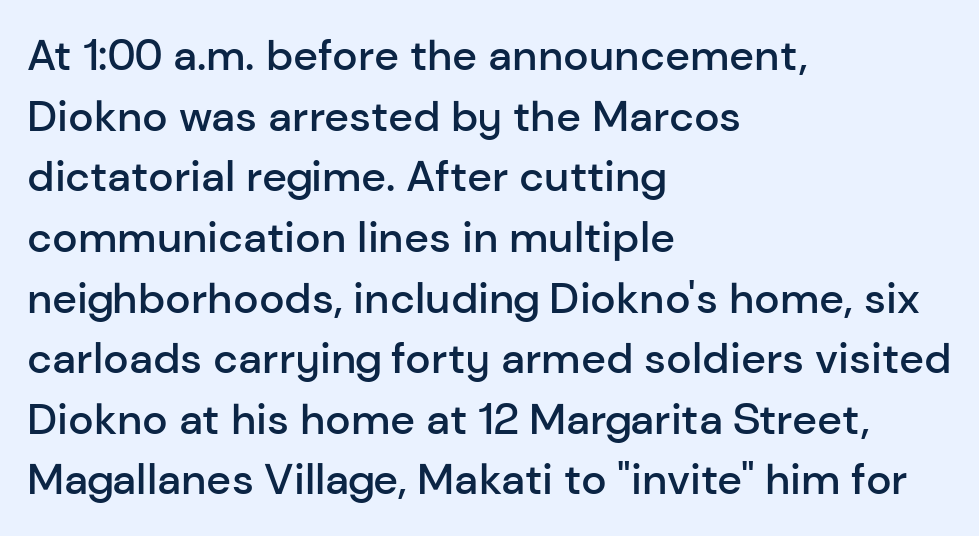
The image shows 43 px semibold sans-serif type, upright; set left-aligned, normal line spacing (1.41x), normal letter spacing, not underlined; low stroke contrast and a medium x-height.
